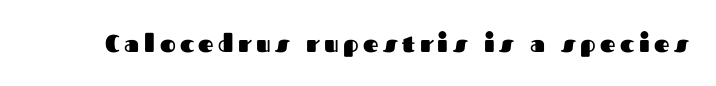
I'd describe the lettering as bold — thick and assertive. Quick note: underline off. It's the straight-up-and-down kind of type.
